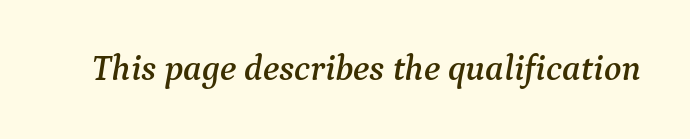
Q: Is the text italic (slanted)? A: Yes, it leans right by about 9 degrees.
Q: Is the typeface a serif or a sans-serif typeface? A: Serif.
Q: Is the text underlined? A: No.
Q: Is the spacing between letters normal or unusually wide? A: Normal.
Q: Width (condensed, normal, or wide)? A: Normal.
Q: Stroke contrast? A: Medium.
Q: x-height? A: Medium.
Q: Monospaced? A: No.
